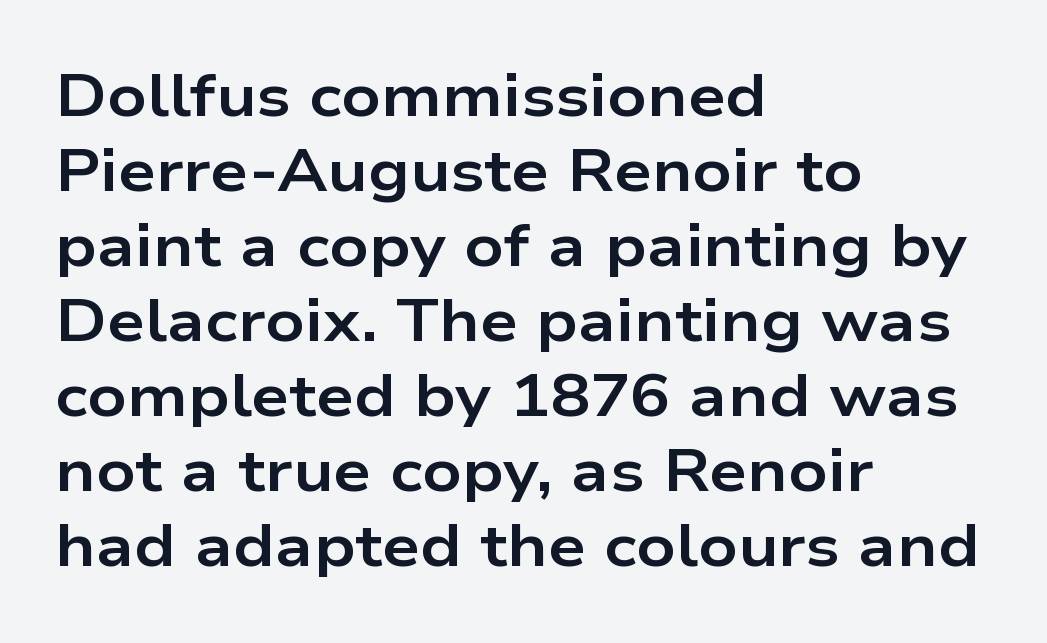
{"serif": "no", "italic": "no", "bold": "yes", "weight": "bold", "width": "wide", "stroke_contrast": "low", "x_height": "medium", "monospaced": "no", "underline": "no", "align": "left", "line_spacing": "normal", "line_spacing_ratio": 1.25, "letter_spacing": "normal", "letter_spacing_em": 0.0, "glyph_px": 60}
